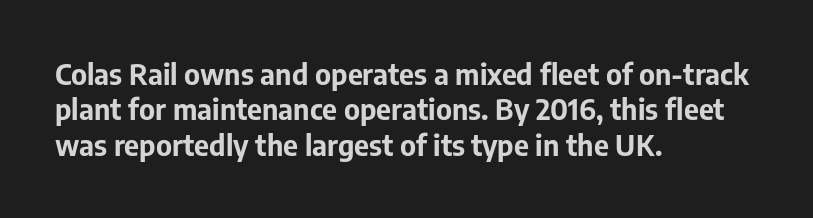
The image shows 29 px bold sans-serif type, upright; set left-aligned, line spacing 1.22x, normal letter spacing, not underlined; low stroke contrast and a medium x-height.
